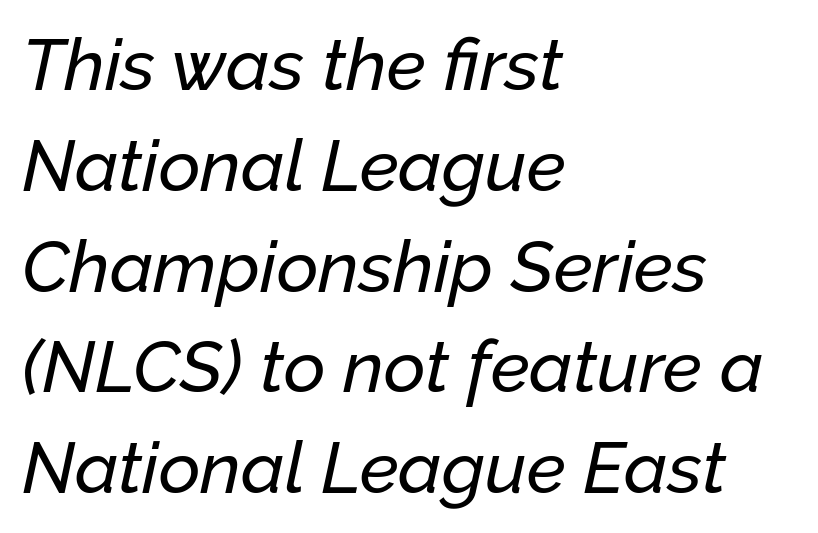
The image shows 72 px text type, italic (leaning right); set left-aligned, normal line spacing (1.4x), normal letter spacing, not underlined; low stroke contrast and a medium x-height.
